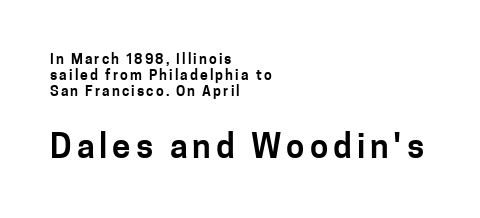
Q: Is the text italic (slanted)? A: No, it is upright.
Q: Is the typeface a serif or a sans-serif typeface? A: Sans-serif.
Q: Is the text underlined? A: No.
Q: How is the paragraph aligned? A: Left-aligned.
Q: Which block of text is set in a larger size, the first (top) or the second (bottom)? A: The second (bottom) one.
Q: Width (condensed, normal, or wide)? A: Normal.
Q: Stroke contrast? A: Low.
Q: x-height? A: Medium.
Q: Monospaced? A: No.
